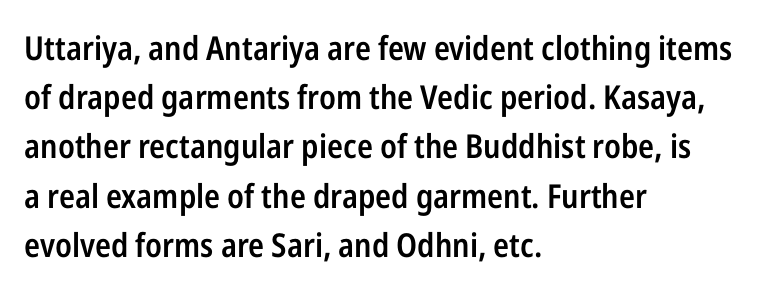
Q: Is the text bold? A: Semi-bold.
Q: Is the text italic (slanted)? A: No, it is upright.
Q: Is the typeface a serif or a sans-serif typeface? A: Sans-serif.
Q: Is the text underlined? A: No.
Q: How is the paragraph aligned? A: Left-aligned.
Q: Is the spacing between letters normal or unusually wide? A: Normal.
Q: Is the spacing between lines tight, normal or loose? A: Normal.
Q: Width (condensed, normal, or wide)? A: Condensed.
Q: Stroke contrast? A: Low.
Q: x-height? A: Medium.
Q: Monospaced? A: No.
